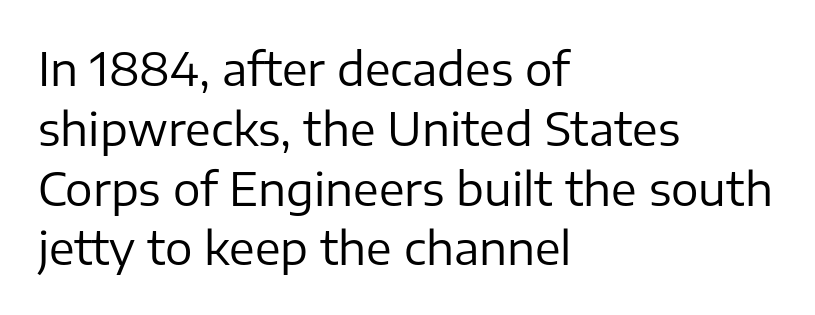
Q: Is the text bold? A: No.
Q: Is the text italic (slanted)? A: No, it is upright.
Q: Is the typeface a serif or a sans-serif typeface? A: Sans-serif.
Q: Is the text underlined? A: No.
Q: How is the paragraph aligned? A: Left-aligned.
Q: Is the spacing between letters normal or unusually wide? A: Normal.
Q: Is the spacing between lines tight, normal or loose? A: Normal.
Q: Width (condensed, normal, or wide)? A: Normal.
Q: Stroke contrast? A: Low.
Q: x-height? A: Medium.
Q: Monospaced? A: No.
